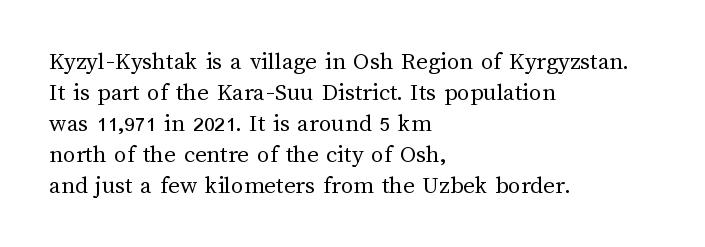
The image shows 25 px text type, upright; set left-aligned, line spacing 1.24x, normal letter spacing, not underlined.
